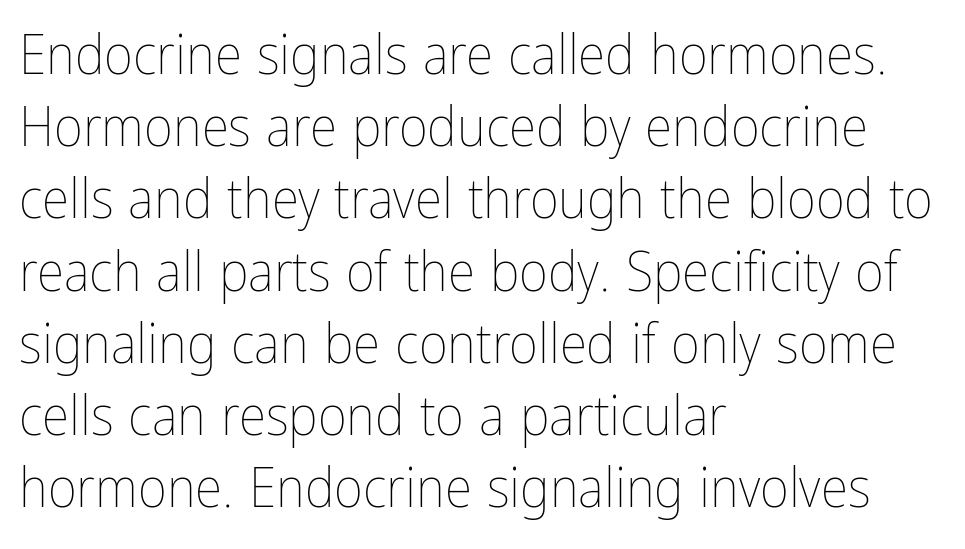
{"italic": "no", "bold": "no", "weight": "thin", "width": "condensed", "stroke_contrast": "low", "x_height": "medium", "monospaced": "no", "underline": "no", "align": "left", "line_spacing": "normal", "line_spacing_ratio": 1.29, "letter_spacing": "normal", "letter_spacing_em": 0.0, "glyph_px": 56}
